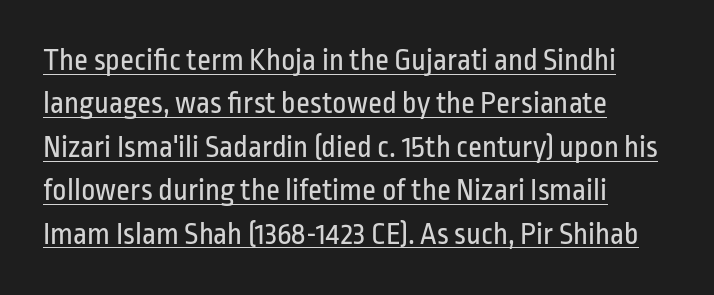
Q: Is the text bold? A: No.
Q: Is the text italic (slanted)? A: No, it is upright.
Q: Is the typeface a serif or a sans-serif typeface? A: Sans-serif.
Q: Is the text underlined? A: Yes.
Q: How is the paragraph aligned? A: Left-aligned.
Q: Is the spacing between letters normal or unusually wide? A: Normal.
Q: Is the spacing between lines tight, normal or loose? A: Normal.
Q: Width (condensed, normal, or wide)? A: Condensed.
Q: Stroke contrast? A: Low.
Q: x-height? A: Medium.
Q: Monospaced? A: No.
